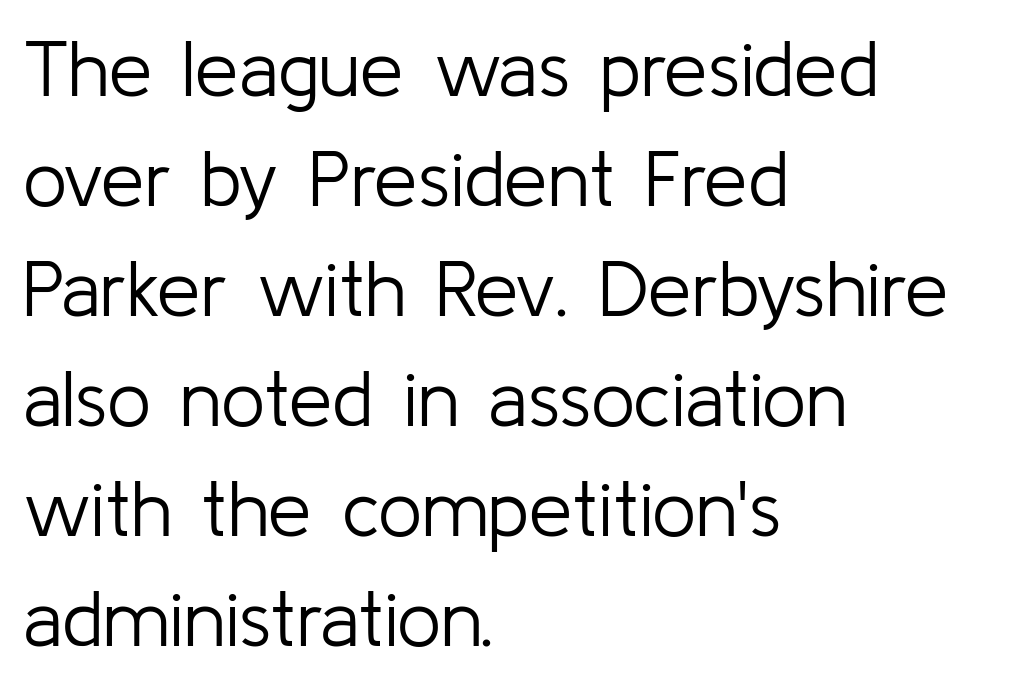
The strokes carry an ordinary text weight at most. Each line starts at the same left margin while the right side varies. The glyphs are unaccompanied by any horizontal stroke below them. You can tell it's not italic because the verticals are truly vertical. The passage shown is typed in a proportional face where columns would drift.
